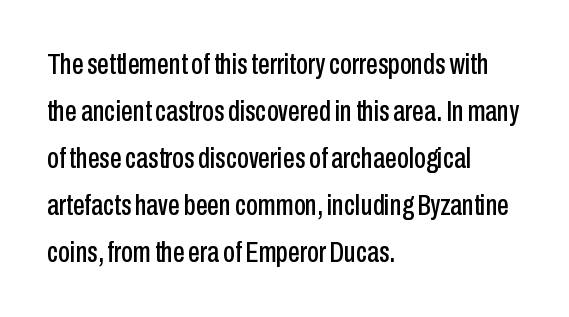
The image shows 30 px condensed sans-serif type, upright; set left-aligned, normal line spacing (1.57x), normal letter spacing, not underlined; low stroke contrast and a medium x-height.
